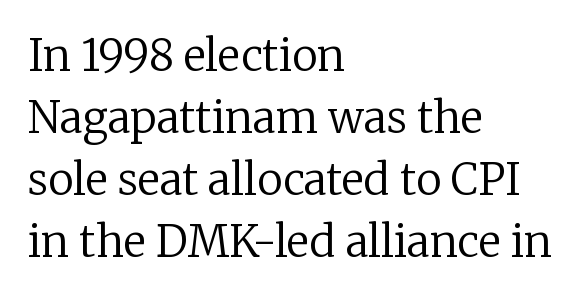
A student would call this left alignment; a typographer would say flush left, rag right. A typesetter would call this proportional, since set widths differ per character. The rendering keeps characters at their native spacing. Each stroke keeps to a modest, everyday thickness or less. Regarding leading, the lines here are spaced in the standard way.
